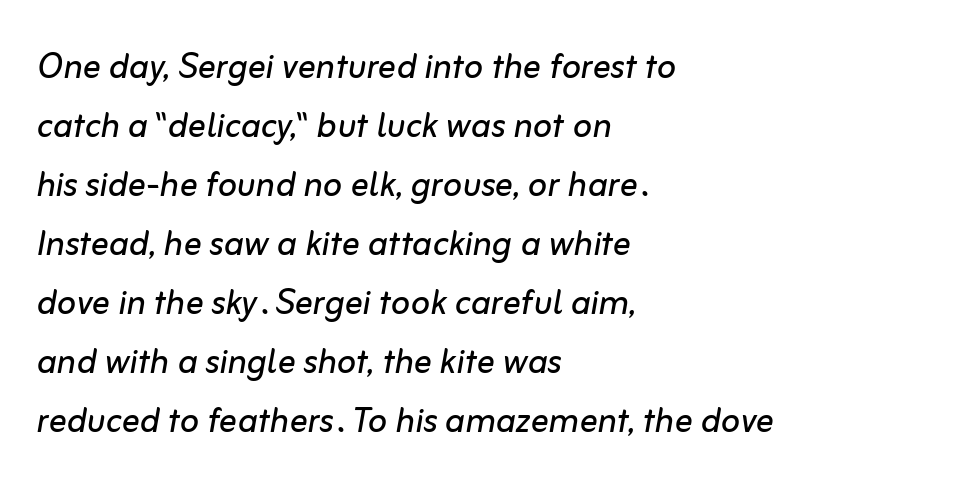
The face used here is proportionally spaced, like ordinary book or web type. This sample is left-justified, so line endings fall wherever the words run out. Stems and bowls with no extra thickness — not bold. Decoration check: the copy has no underline. This sample uses plain, unmodified letter spacing. Italic: yes, the glyphs are oblique.
